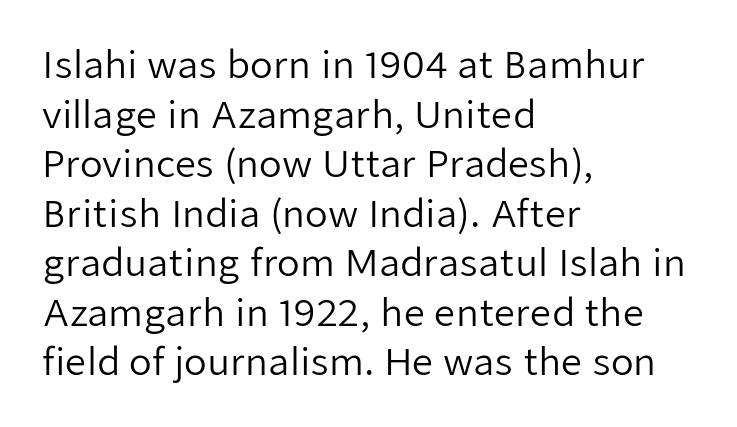
Here the glyphs are tracked normally, forming tight word shapes. Counters stay open thanks to moderate or lighter strokes. Visually the block forms a straight wall on the left and a jagged coastline on the right. Rows of type keep a routine distance in the vertical direction. Type without underlining. Here the designer chose a conventional face with non-uniform glyph widths.
